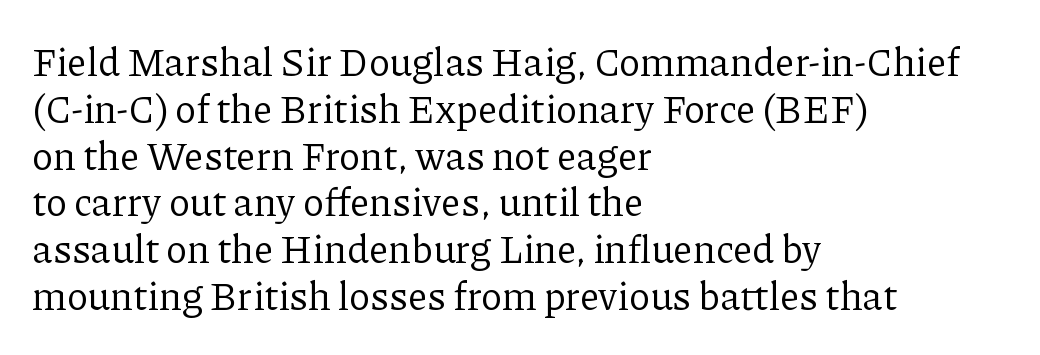
The image shows 39 px regular-weight serif type, upright; set left-aligned, line spacing 1.2x, normal letter spacing, not underlined; low stroke contrast and a medium x-height.
